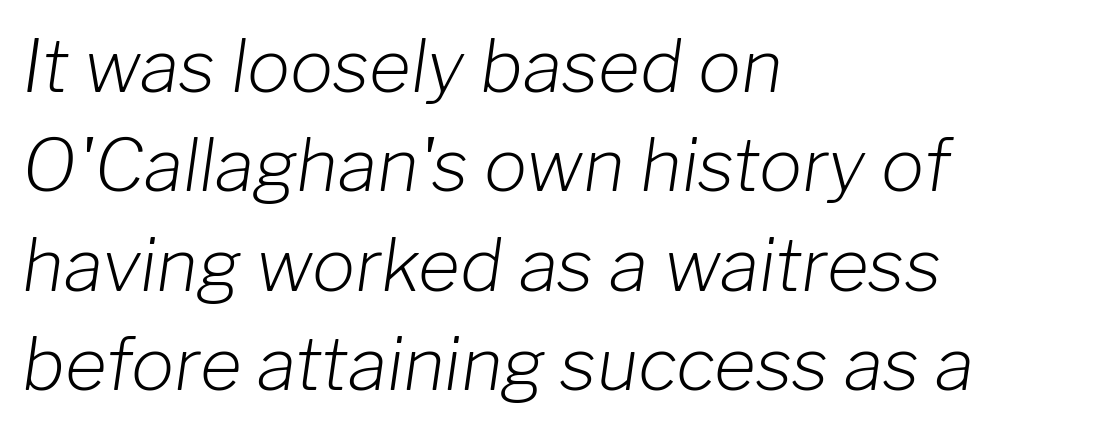
The image shows 72 px light type, italic (leaning right); set left-aligned, normal line spacing (1.38x), normal letter spacing, not underlined; low stroke contrast and a medium x-height.
